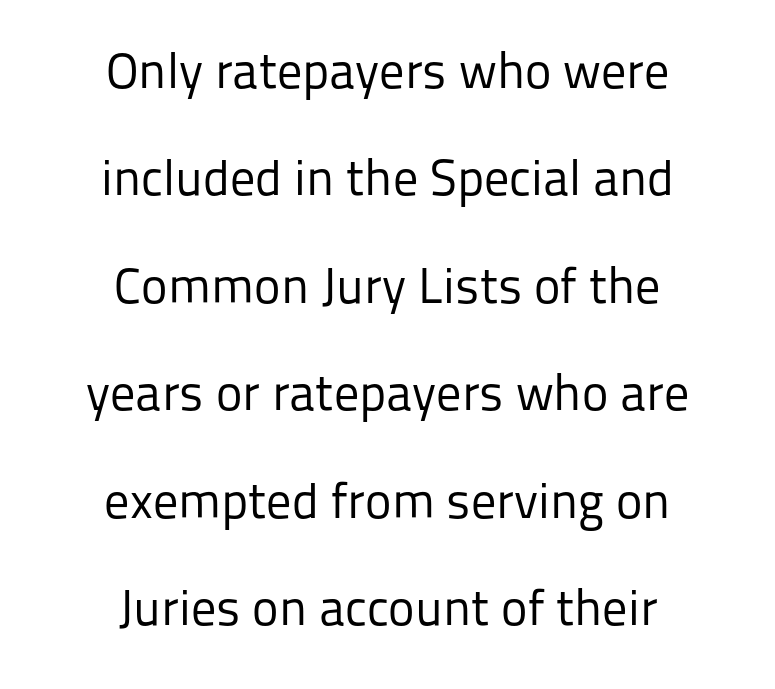
The image shows 50 px regular-weight sans-serif type, upright; set centered, loose line spacing (2.15x), normal letter spacing, not underlined; low stroke contrast and a medium x-height.
